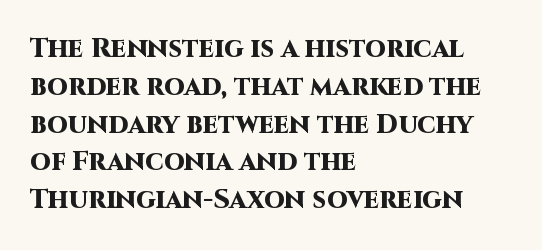
The image shows 27 px bold type, upright; set left-aligned, normal line spacing (1.4x), normal letter spacing, not underlined.
